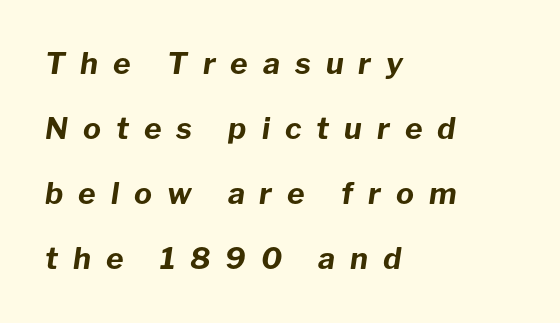
The image shows 30 px bold type, italic (leaning right); set left-aligned, loose line spacing (2.17x), unusually wide letter spacing (+0.5 em), not underlined; low stroke contrast and a medium x-height.
